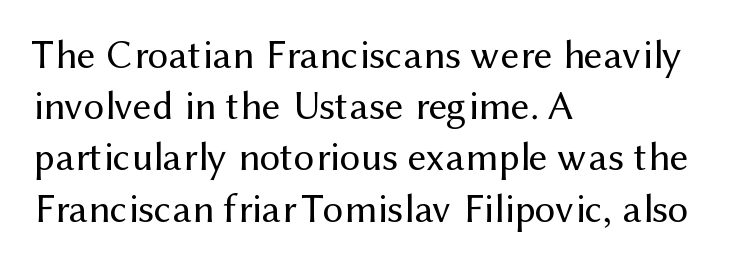
{"serif": "no", "italic": "no", "bold": "no", "weight": "regular", "width": "normal", "stroke_contrast": "medium", "x_height": "medium", "monospaced": "no", "underline": "no", "align": "left", "line_spacing": "normal", "line_spacing_ratio": 1.25, "letter_spacing": "normal", "letter_spacing_em": 0.0, "glyph_px": 41}
